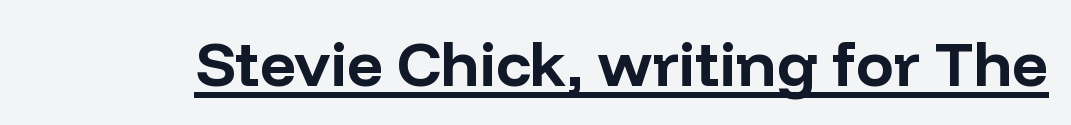
Check the space under the baseline: a stroke is drawn there. Its strokes are broad and dark, the hallmark of bold type. Characters remain perfectly vertical along every line. A typesetter would label this face a sans. You could call the tracking neutral — neither tight nor loose. Is this a fixed-width face? No — the glyphs have proportional, varying widths.
